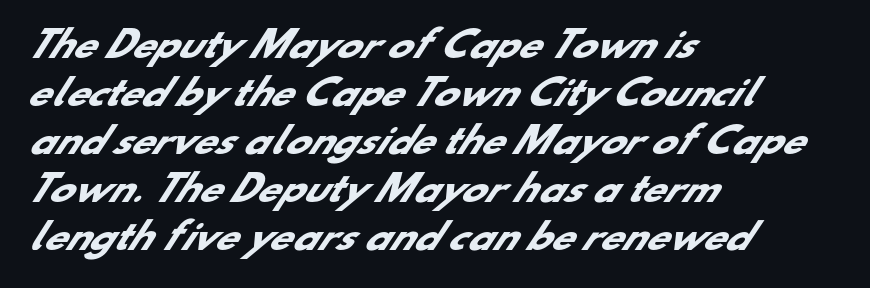
The paragraph shown leans on its left margin. Clear beneath every line of the passage. These lines carry a lot of weight — the face is fully bold. The gaps between neighbouring characters are ordinary and unremarkable. The rendering shows plain stroke endings on the letterforms — a sans-serif design. The lines sit at an ordinary, default distance from one another.
